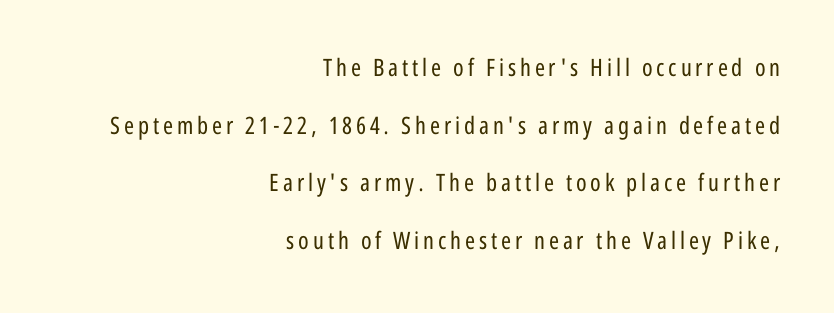
Q: Is the text bold? A: No.
Q: Is the text italic (slanted)? A: No, it is upright.
Q: Is the text underlined? A: No.
Q: How is the paragraph aligned? A: Right-aligned.
Q: Is the spacing between lines tight, normal or loose? A: Loose.
